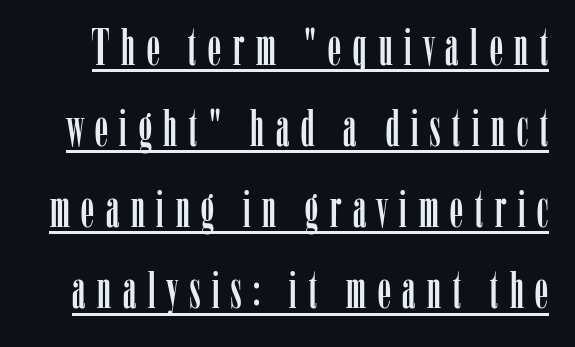
{"serif": "yes", "italic": "no", "width": "condensed", "stroke_contrast": "low", "x_height": "medium", "monospaced": "no", "underline": "yes", "line_spacing": "normal", "line_spacing_ratio": 1.56, "letter_spacing": "wide", "letter_spacing_em": 0.23, "glyph_px": 52}
